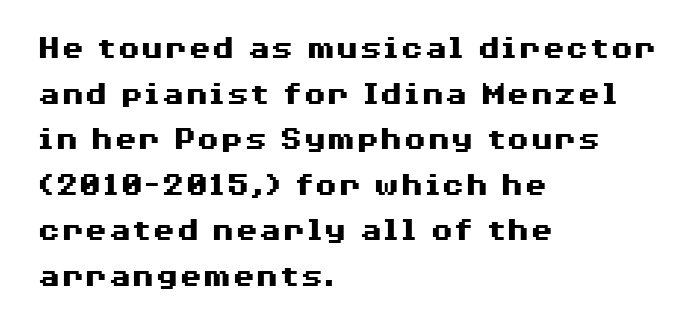
Serifs: no, the terminals of the letterforms are clean. The lettering holds an erect, upright posture throughout. Lines of text with bare space underneath. The rag falls on the right side of this text block.
